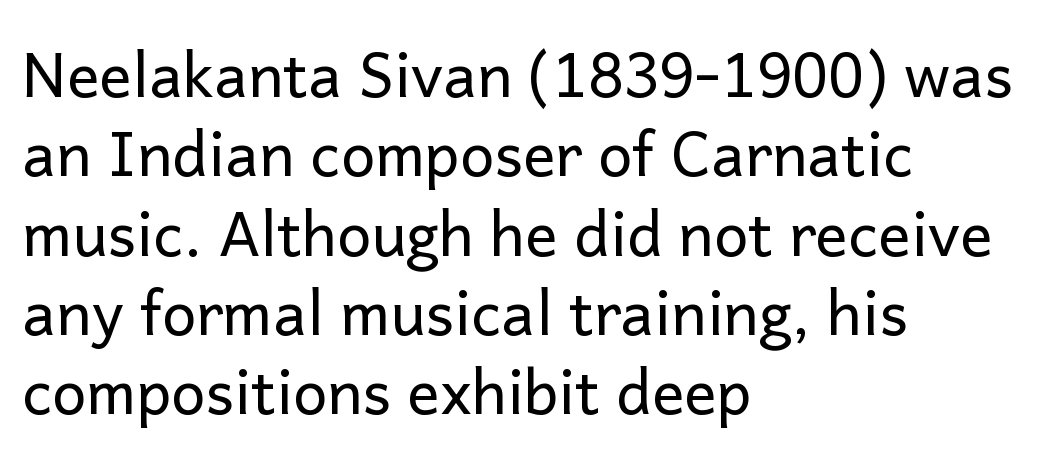
Q: Is the text bold? A: No.
Q: Is the text italic (slanted)? A: No, it is upright.
Q: Is the typeface a serif or a sans-serif typeface? A: Sans-serif.
Q: Is the text underlined? A: No.
Q: How is the paragraph aligned? A: Left-aligned.
Q: Is the spacing between letters normal or unusually wide? A: Normal.
Q: Is the spacing between lines tight, normal or loose? A: Normal.
Q: Width (condensed, normal, or wide)? A: Normal.
Q: Stroke contrast? A: Low.
Q: x-height? A: Medium.
Q: Monospaced? A: No.
